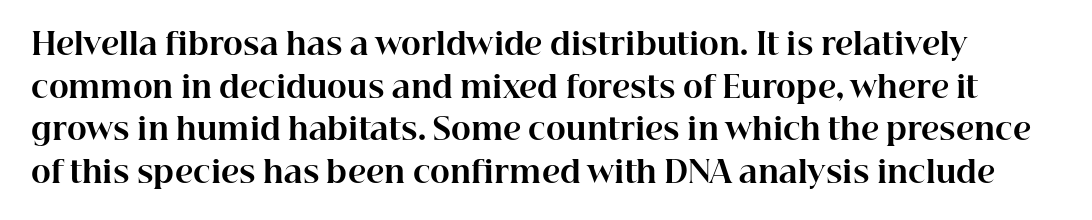
{"serif": "yes", "italic": "no", "bold": "yes", "weight": "bold", "width": "normal", "stroke_contrast": "high", "x_height": "medium", "monospaced": "no", "underline": "no", "line_spacing": "normal", "line_spacing_ratio": 1.42, "letter_spacing": "normal", "letter_spacing_em": 0.0, "glyph_px": 30}
